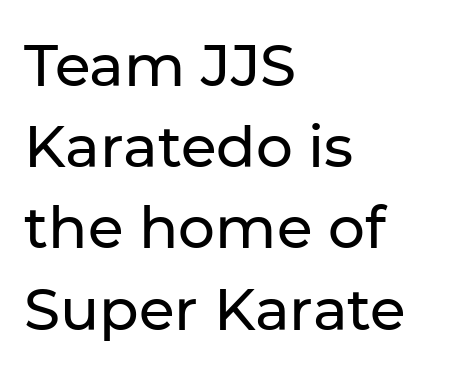
{"serif": "no", "italic": "no", "width": "normal", "stroke_contrast": "low", "x_height": "medium", "monospaced": "no", "underline": "no", "align": "left", "line_spacing": "normal", "line_spacing_ratio": 1.4, "letter_spacing": "normal", "letter_spacing_em": 0.0, "glyph_px": 58}
